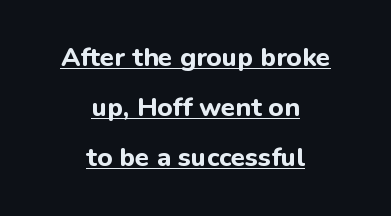
The image shows 26 px bold type, upright; set centered, loose line spacing (1.93x), normal letter spacing, underlined.
